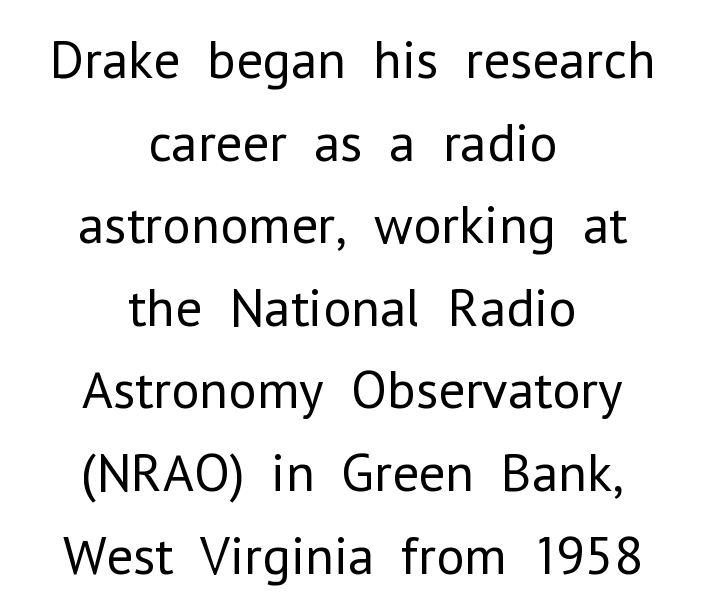
These lines are rendered in a variable-pitch font. Each letter's strokes conclude bluntly, with no projecting serifs. Weight: in the light-to-regular range. The rendering keeps characters at their native spacing. The vertical gap from one line to the next is medium.
